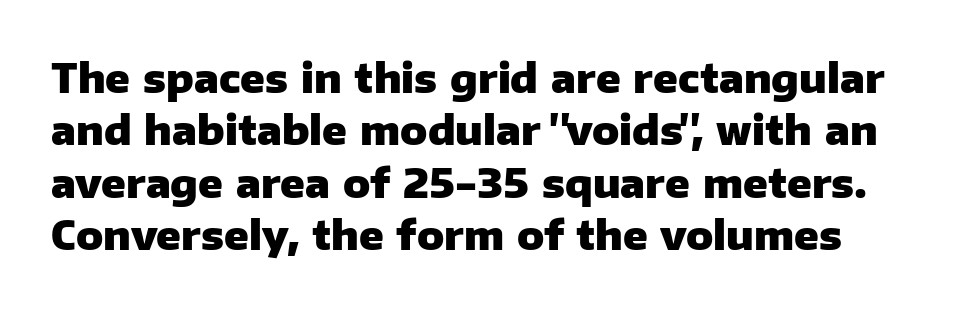
Q: Is the text bold? A: Yes.
Q: Is the text italic (slanted)? A: No, it is upright.
Q: Is the typeface a serif or a sans-serif typeface? A: Sans-serif.
Q: Is the text underlined? A: No.
Q: Is the spacing between letters normal or unusually wide? A: Normal.
Q: Is the spacing between lines tight, normal or loose? A: Normal.
Q: Width (condensed, normal, or wide)? A: Normal.
Q: Stroke contrast? A: Low.
Q: x-height? A: Medium.
Q: Monospaced? A: No.
